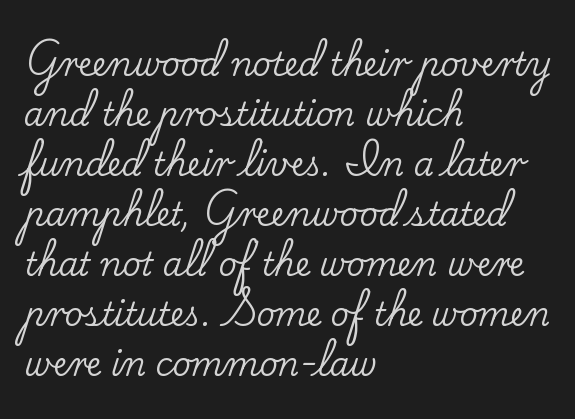
Note the varied advance widths — an 'i' is clearly narrower than an 'm'. This sample uses a serif face. What stands out about the letter spacing? Nothing — it is the standard amount. Does the leading feel generous? No, just average.
